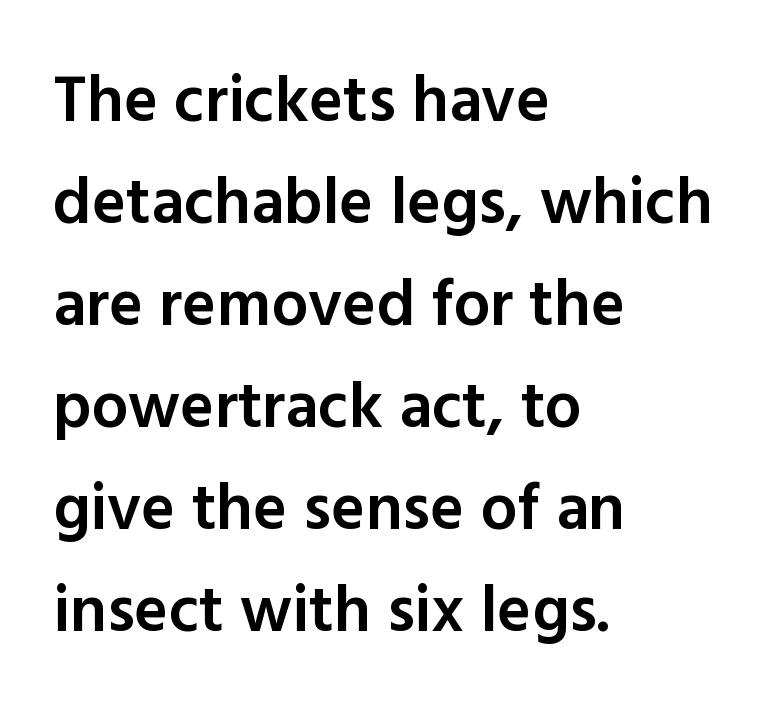
{"serif": "no", "italic": "no", "bold": "semi", "weight": "semibold", "width": "normal", "x_height": "medium", "monospaced": "no", "underline": "no", "align": "left", "line_spacing": "normal", "line_spacing_ratio": 1.57, "letter_spacing": "normal", "letter_spacing_em": 0.0, "glyph_px": 65}
